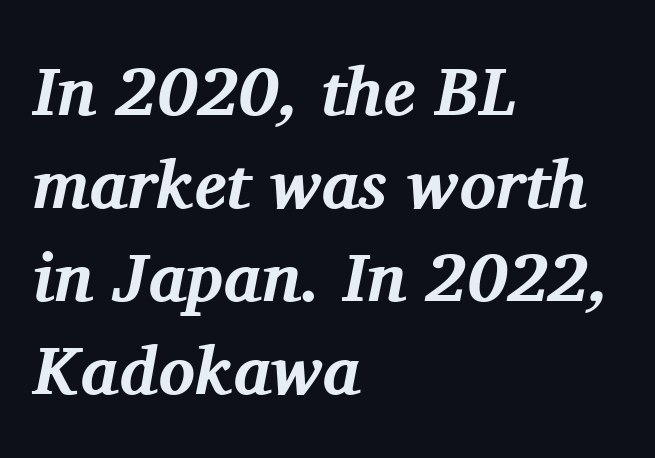
The image shows 68 px bold serif type, italic (leaning right); set left-aligned, normal line spacing (1.37x), normal letter spacing, not underlined; medium stroke contrast and a medium x-height.
